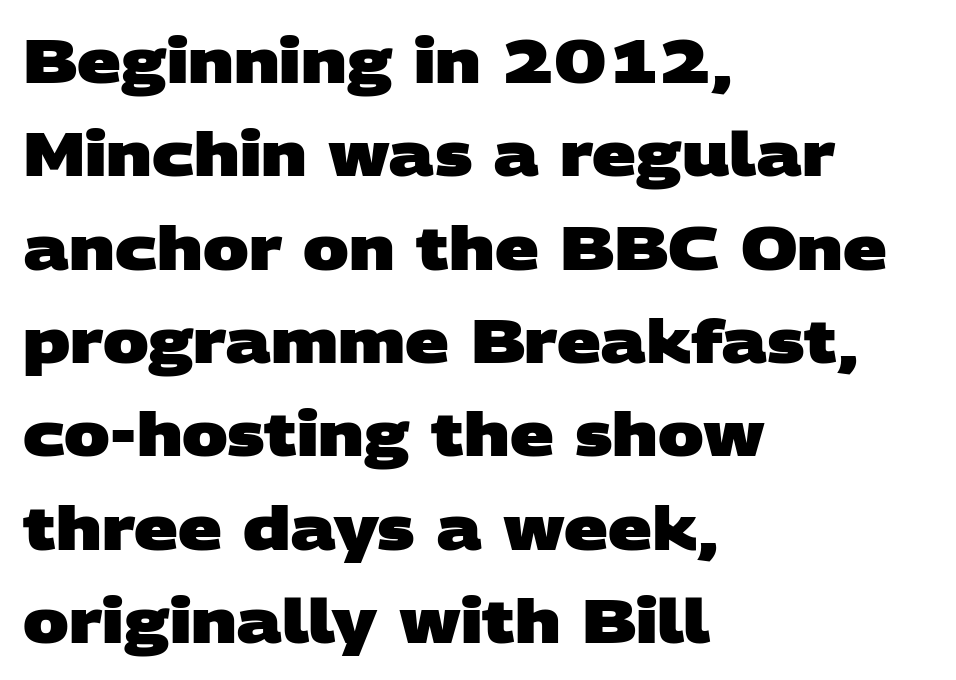
The image shows 61 px heavy, wide sans-serif type; set left-aligned, normal line spacing (1.53x), normal letter spacing, not underlined; low stroke contrast and a large x-height.
